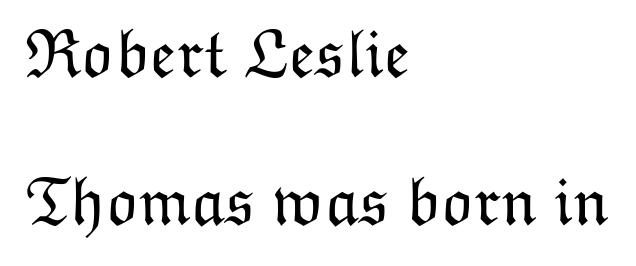
The image shows 68 px light type, upright; set left-aligned, loose line spacing (2.18x), normal letter spacing, not underlined; low stroke contrast and a medium x-height.
